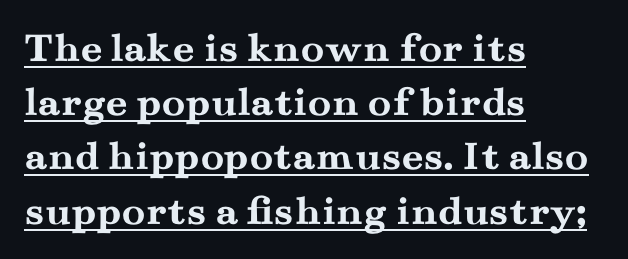
Q: Is the text bold? A: Yes.
Q: Is the text italic (slanted)? A: No, it is upright.
Q: Is the typeface a serif or a sans-serif typeface? A: Serif.
Q: Is the text underlined? A: Yes.
Q: How is the paragraph aligned? A: Left-aligned.
Q: Is the spacing between letters normal or unusually wide? A: Normal.
Q: Is the spacing between lines tight, normal or loose? A: Normal.
Q: Width (condensed, normal, or wide)? A: Wide.
Q: Stroke contrast? A: Medium.
Q: x-height? A: Small.
Q: Monospaced? A: No.
